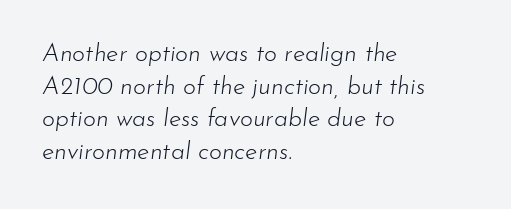
The image shows 25 px text type, italic (leaning right); set left-aligned, normal line spacing (1.31x), normal letter spacing, not underlined.
